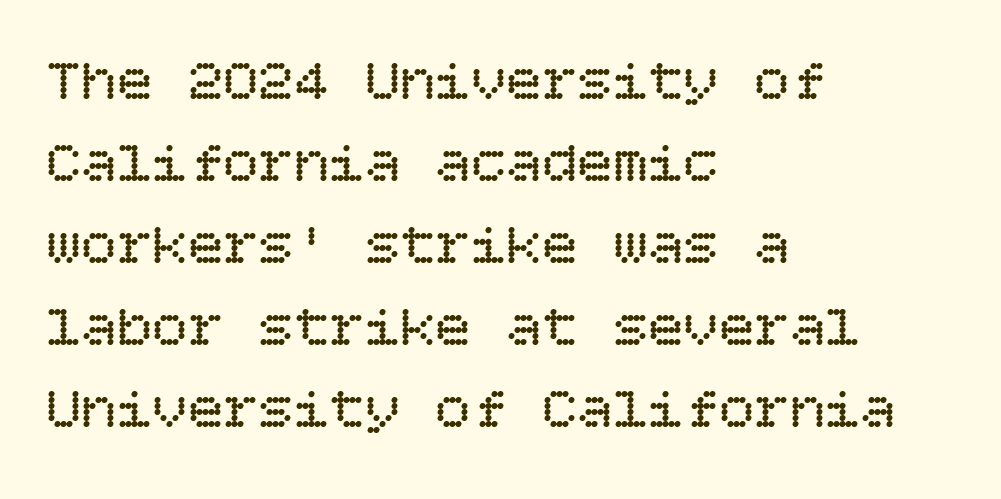
{"italic": "no", "bold": "no", "weight": "regular", "width": "normal", "stroke_contrast": "low", "x_height": "large", "underline": "no", "align": "left", "line_spacing": "normal", "line_spacing_ratio": 1.39, "letter_spacing": "normal", "letter_spacing_em": 0.0, "glyph_px": 59}
